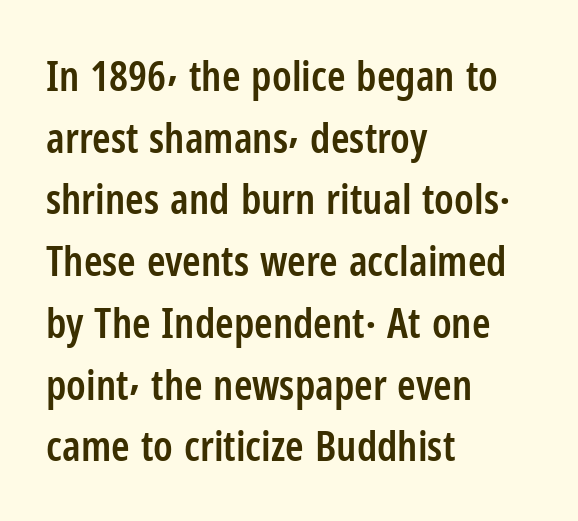
Type without underlining. Tracking value appears to be zero — textbook default spacing. The typesetter chose a ragged-right arrangement here. Do the letters lean? They stand straight. Spacing verdict: proportional, widths tailored to each character.
